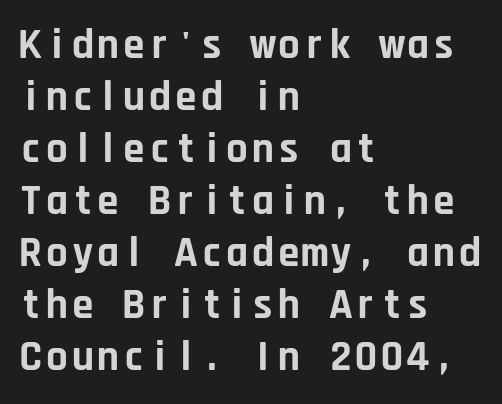
The image shows 43 px bold sans-serif type, upright, monospaced; set left-aligned, line spacing 1.21x, normal letter spacing, not underlined; low stroke contrast and a large x-height.
